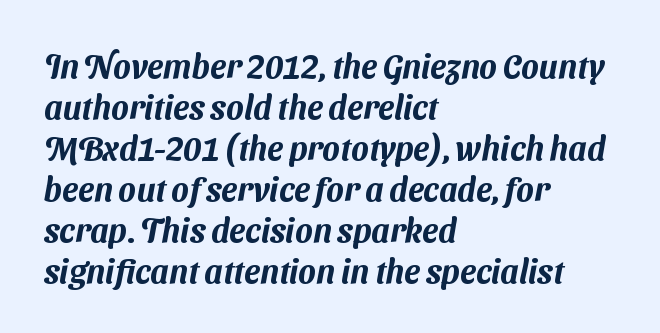
{"serif": "no", "width": "normal", "stroke_contrast": "medium", "x_height": "medium", "monospaced": "no", "underline": "no", "align": "left", "line_spacing_ratio": 1.24, "letter_spacing": "normal", "letter_spacing_em": 0.0, "glyph_px": 33}
